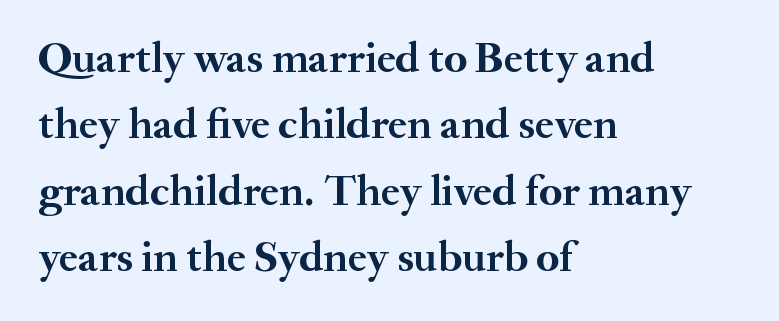
Posture: straight, roman, zero tilt. Strokes here are thick enough to call this a true bold. The tracking reads as untouched default to a designer's eye. The type family on display is of the serif kind. This rendering features lettering with no underline. Visually the block forms a straight wall on the left and a jagged coastline on the right.
